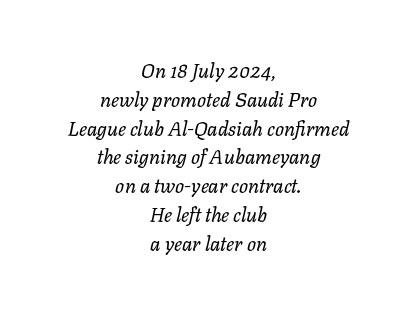
{"italic": "yes", "lean": "right", "slant_degrees": 11, "bold": "no", "underline": "no", "align": "center", "line_spacing": "normal", "line_spacing_ratio": 1.44, "letter_spacing": "normal", "letter_spacing_em": 0.0, "glyph_px": 20}
